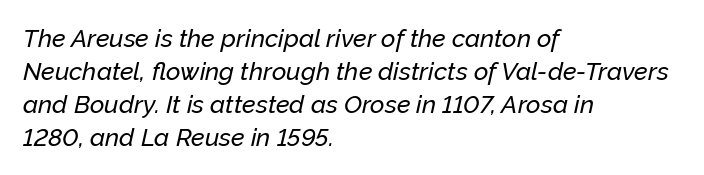
{"italic": "yes", "lean": "right", "slant_degrees": 12, "underline": "no", "align": "left", "line_spacing": "normal", "line_spacing_ratio": 1.32, "letter_spacing": "normal", "letter_spacing_em": 0.0, "glyph_px": 25}
